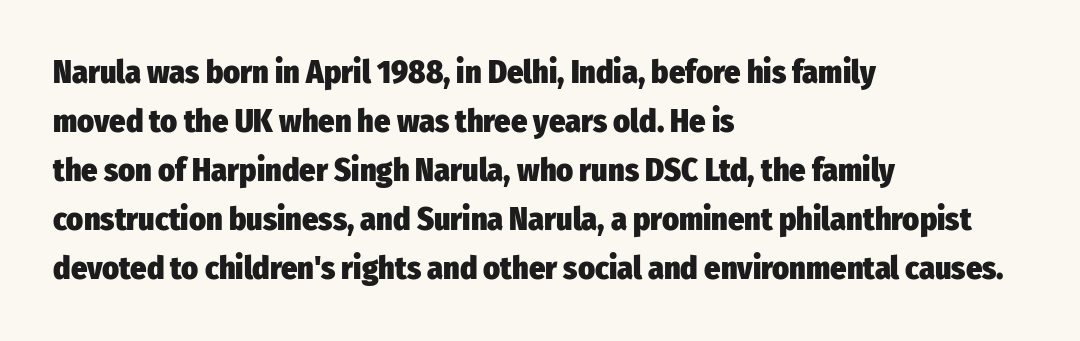
The image shows 32 px heavy, condensed sans-serif type, upright; set left-aligned, normal line spacing (1.53x), normal letter spacing, not underlined; low stroke contrast and a medium x-height.
